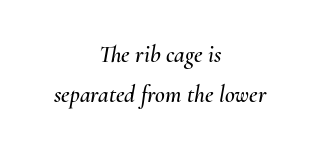
Q: Is the text italic (slanted)? A: Yes, it leans right by about 10 degrees.
Q: Is the text underlined? A: No.
Q: How is the paragraph aligned? A: Centered.
Q: Is the spacing between letters normal or unusually wide? A: Normal.
Q: Is the spacing between lines tight, normal or loose? A: Normal.
